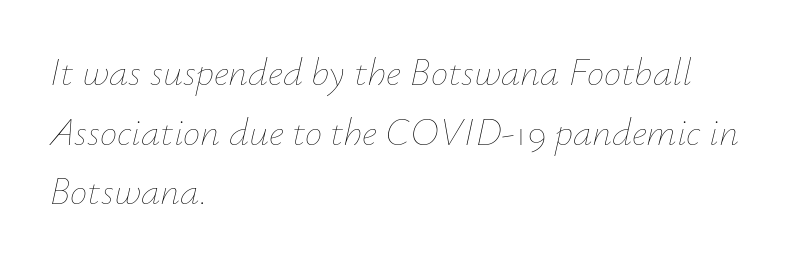
The image shows 39 px thin type, italic (leaning right); set left-aligned, normal line spacing (1.53x), normal letter spacing, not underlined; low stroke contrast and a small x-height.
